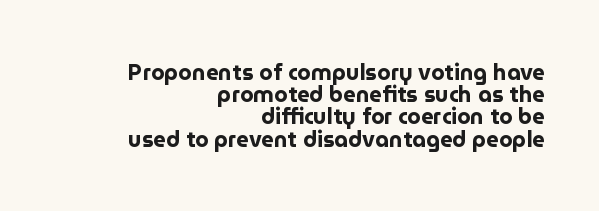
{"italic": "no", "bold": "yes", "underline": "no", "align": "right", "line_spacing": "tight", "line_spacing_ratio": 1.01, "letter_spacing": "normal", "letter_spacing_em": 0.0, "glyph_px": 22}
